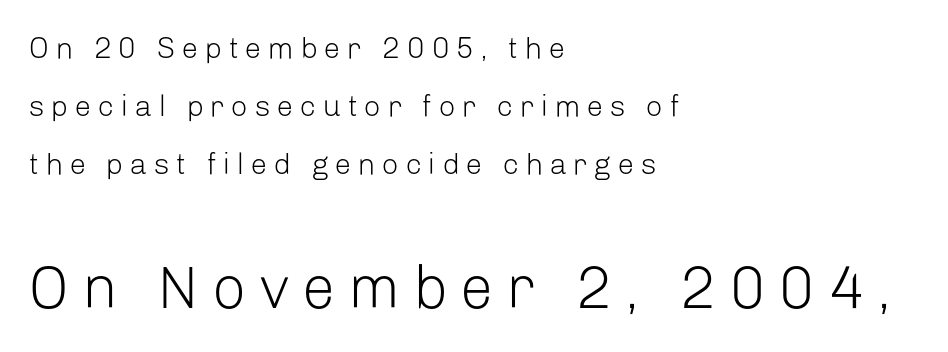
The image shows 60 px light sans-serif type, upright; set left-aligned, loose line spacing (1.93x), unusually wide letter spacing (+0.21 em), not underlined; the second (bottom) block is 2.0x larger; low stroke contrast and a medium x-height.
